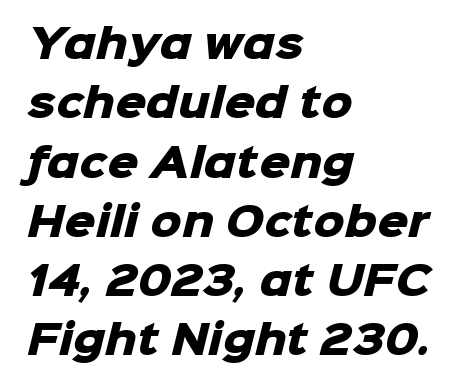
{"serif": "no", "bold": "yes", "weight": "heavy", "width": "normal", "stroke_contrast": "low", "x_height": "medium", "monospaced": "no", "underline": "no", "align": "left", "line_spacing": "normal", "line_spacing_ratio": 1.52, "letter_spacing": "normal", "letter_spacing_em": 0.0, "glyph_px": 39}
